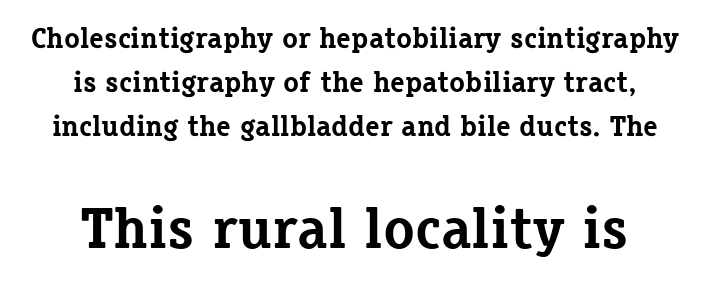
Every stem runs plumb, perpendicular to the baseline. The gap between lines stays unmarked. What's the leading like? Ordinary, nothing unusual. Scale increases going downward across the two blocks. The typesetting leans heavy: a genuine bold. A typesetter would label this face a serif.
